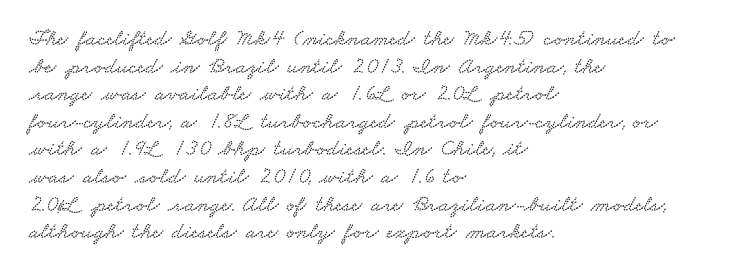
{"underline": "no", "align": "left", "line_spacing_ratio": 1.2, "letter_spacing": "normal", "letter_spacing_em": 0.0, "glyph_px": 23}
